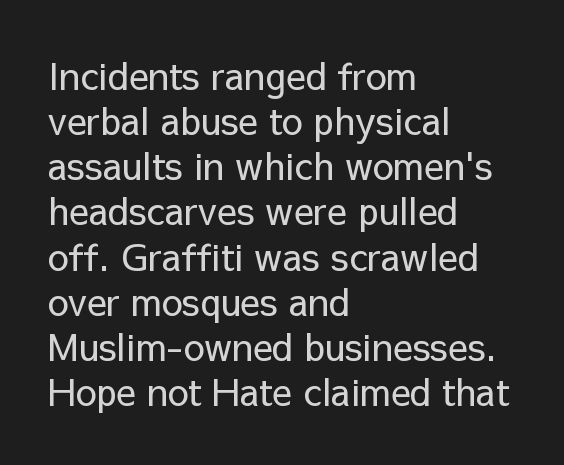
Q: Is the text bold? A: No.
Q: Is the text italic (slanted)? A: No, it is upright.
Q: Is the typeface a serif or a sans-serif typeface? A: Sans-serif.
Q: Is the text underlined? A: No.
Q: How is the paragraph aligned? A: Left-aligned.
Q: Is the spacing between letters normal or unusually wide? A: Normal.
Q: Width (condensed, normal, or wide)? A: Normal.
Q: Stroke contrast? A: Low.
Q: x-height? A: Medium.
Q: Monospaced? A: No.
